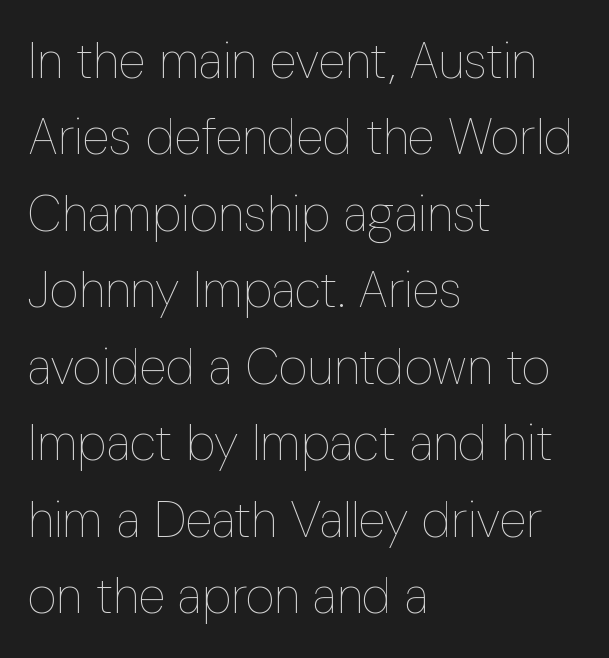
Every character sits straight up, as roman type does. Type without underlining. Varying glyph widths throughout — classic text-font behaviour. Weight class: somewhere from thin through regular. Honestly, the row spacing looks completely unremarkable. All the whitespace from short lines collects on the right.
